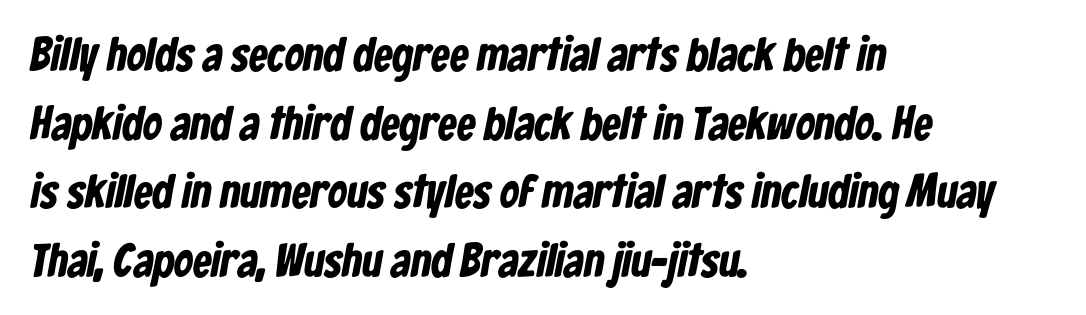
Q: Is the text bold? A: Yes.
Q: Is the typeface a serif or a sans-serif typeface? A: Sans-serif.
Q: Is the text underlined? A: No.
Q: How is the paragraph aligned? A: Left-aligned.
Q: Is the spacing between letters normal or unusually wide? A: Normal.
Q: Is the spacing between lines tight, normal or loose? A: Normal.
Q: Width (condensed, normal, or wide)? A: Condensed.
Q: Stroke contrast? A: Low.
Q: x-height? A: Medium.
Q: Monospaced? A: No.
